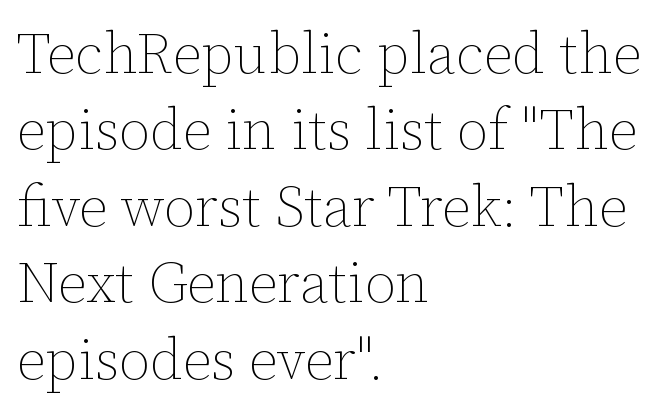
{"italic": "no", "bold": "no", "weight": "thin", "width": "normal", "stroke_contrast": "low", "x_height": "medium", "monospaced": "no", "underline": "no", "align": "left", "line_spacing": "normal", "line_spacing_ratio": 1.34, "letter_spacing": "normal", "letter_spacing_em": 0.0, "glyph_px": 57}
